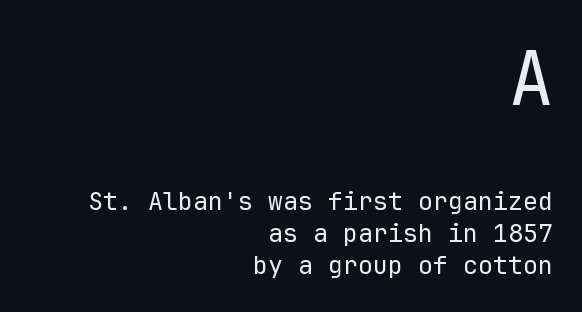
A bare baseline throughout the passage. Horizontal alignment here is rightward, an uncommon choice for prose. Reading top to bottom, the characters get smaller at the block break. Think of a typewriter: that constant character pitch is what you see here.
